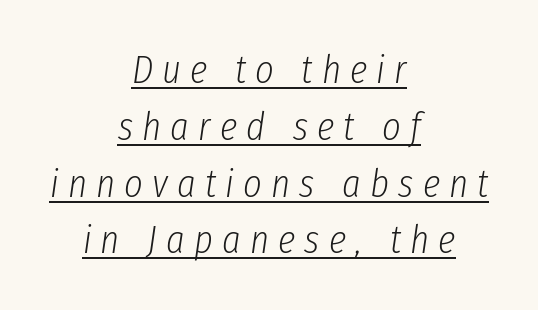
The image shows 40 px light, condensed type, italic (leaning right); set centered, normal line spacing (1.42x), unusually wide letter spacing (+0.23 em), underlined; low stroke contrast and a medium x-height.
